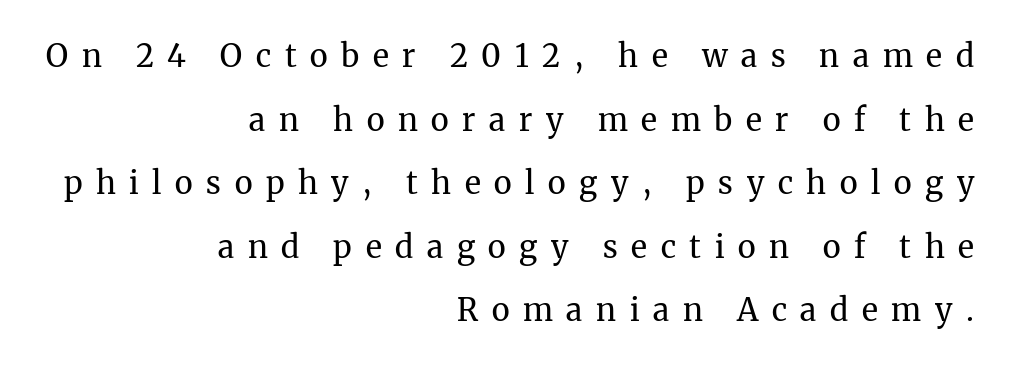
Q: Is the text bold? A: No.
Q: Is the text italic (slanted)? A: No, it is upright.
Q: Is the typeface a serif or a sans-serif typeface? A: Serif.
Q: Is the text underlined? A: No.
Q: How is the paragraph aligned? A: Right-aligned.
Q: Is the spacing between letters normal or unusually wide? A: Unusually wide.
Q: Is the spacing between lines tight, normal or loose? A: Loose.
Q: Width (condensed, normal, or wide)? A: Normal.
Q: Stroke contrast? A: Medium.
Q: x-height? A: Medium.
Q: Monospaced? A: No.
